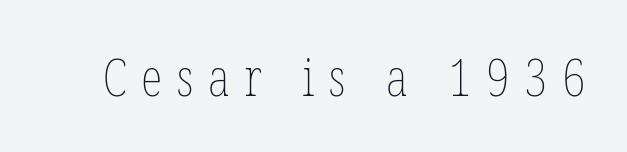
The image shows 51 px thin, condensed type, upright; set unusually wide letter spacing (+0.28 em), not underlined; low stroke contrast and a medium x-height.
